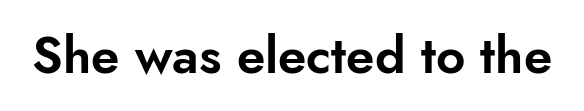
Classification — sans serif. Designer's note — italics off, roman on. The passage shown is not underscored anywhere. Proportional: the letters do not fall into vertical columns. The letters sit at their default tracking, neither squeezed nor spread.
